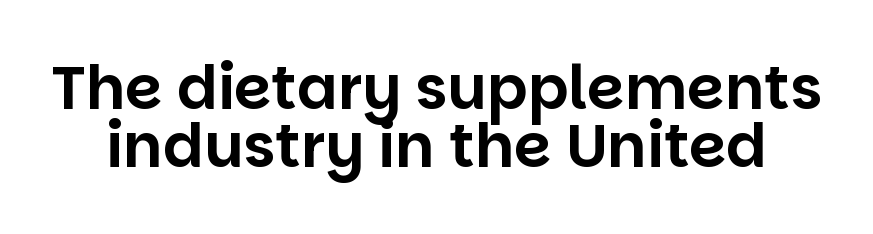
Q: Is the text italic (slanted)? A: No, it is upright.
Q: Is the typeface a serif or a sans-serif typeface? A: Sans-serif.
Q: Is the text underlined? A: No.
Q: Is the spacing between letters normal or unusually wide? A: Normal.
Q: Is the spacing between lines tight, normal or loose? A: Tight.
Q: Width (condensed, normal, or wide)? A: Normal.
Q: Stroke contrast? A: Low.
Q: x-height? A: Large.
Q: Monospaced? A: No.
